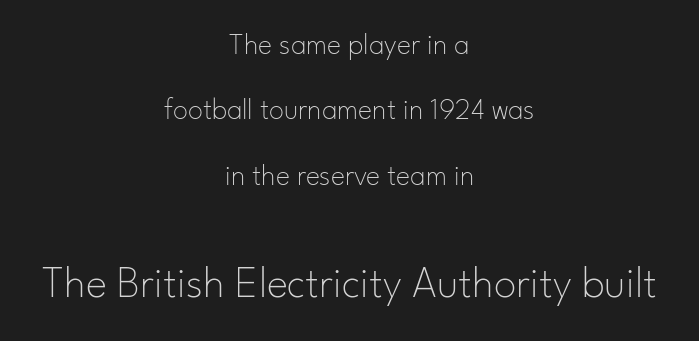
Q: Is the text bold? A: No.
Q: Is the text italic (slanted)? A: No, it is upright.
Q: Is the typeface a serif or a sans-serif typeface? A: Sans-serif.
Q: Is the text underlined? A: No.
Q: How is the paragraph aligned? A: Centered.
Q: Is the spacing between letters normal or unusually wide? A: Normal.
Q: Is the spacing between lines tight, normal or loose? A: Loose.
Q: Which block of text is set in a larger size, the first (top) or the second (bottom)? A: The second (bottom) one.
Q: Width (condensed, normal, or wide)? A: Normal.
Q: Stroke contrast? A: Low.
Q: x-height? A: Small.
Q: Monospaced? A: No.
